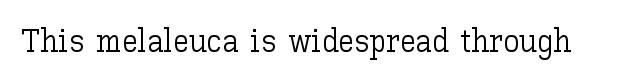
The image shows 32 px light type, upright; set normal letter spacing, not underlined; low stroke contrast and a medium x-height.
